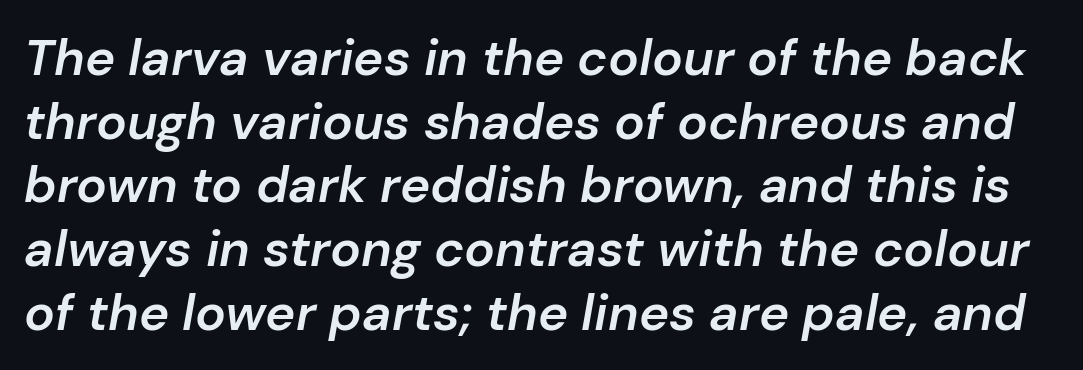
Q: Is the text bold? A: Semi-bold.
Q: Is the text italic (slanted)? A: Yes, it leans right by about 10 degrees.
Q: Is the text underlined? A: No.
Q: Is the spacing between letters normal or unusually wide? A: Normal.
Q: Is the spacing between lines tight, normal or loose? A: Normal.
Q: Width (condensed, normal, or wide)? A: Normal.
Q: Stroke contrast? A: Low.
Q: x-height? A: Medium.
Q: Monospaced? A: No.
